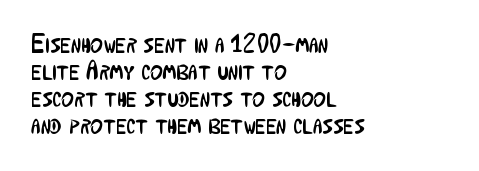
Q: Is the text bold? A: No.
Q: Is the text italic (slanted)? A: No, it is upright.
Q: Is the text underlined? A: No.
Q: How is the paragraph aligned? A: Left-aligned.
Q: Is the spacing between letters normal or unusually wide? A: Normal.
Q: Is the spacing between lines tight, normal or loose? A: Tight.
